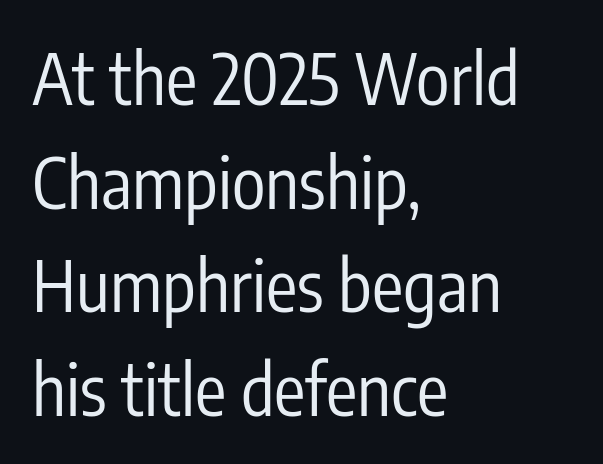
{"serif": "no", "italic": "no", "bold": "no", "weight": "regular", "width": "condensed", "stroke_contrast": "low", "x_height": "medium", "monospaced": "no", "underline": "no", "align": "left", "line_spacing": "normal", "line_spacing_ratio": 1.48, "letter_spacing": "normal", "letter_spacing_em": 0.0, "glyph_px": 70}
